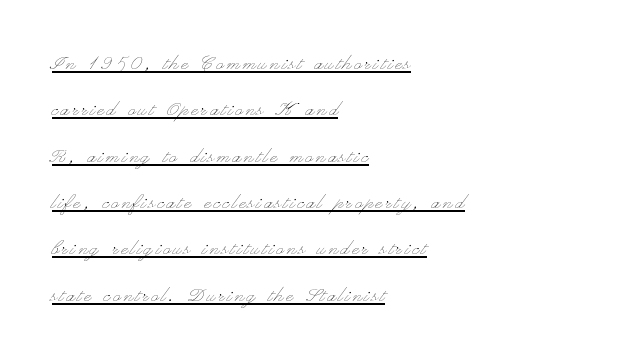
Q: Is the text bold? A: No.
Q: Is the text italic (slanted)? A: Yes.
Q: Is the text underlined? A: Yes.
Q: How is the paragraph aligned? A: Left-aligned.
Q: Is the spacing between lines tight, normal or loose? A: Loose.
